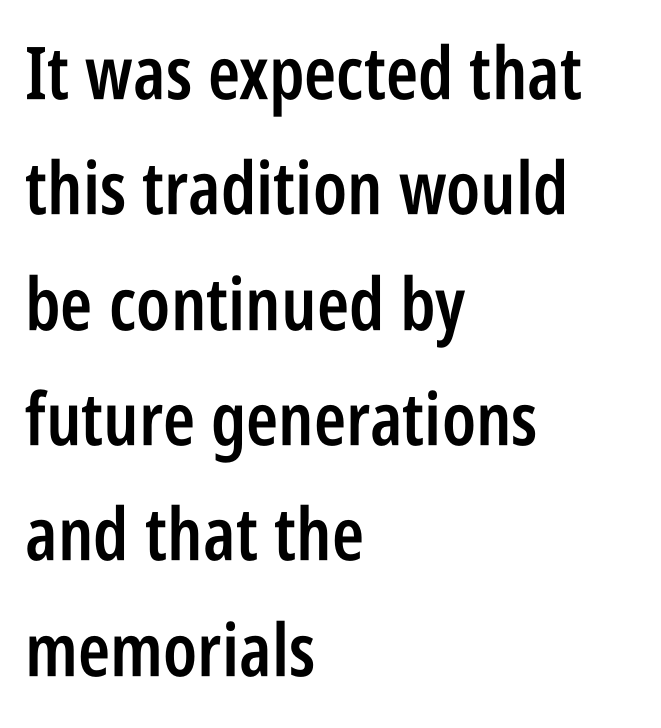
The image shows 73 px semibold, condensed sans-serif type, upright; set left-aligned, normal line spacing (1.58x), normal letter spacing, not underlined; low stroke contrast and a large x-height.
